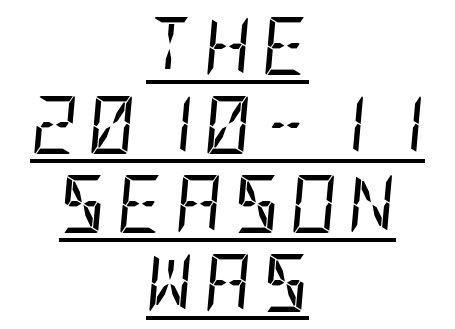
{"italic": "yes", "lean": "right", "slant_degrees": 5, "bold": "no", "weight": "regular", "width": "condensed", "stroke_contrast": "low", "x_height": "large", "underline": "yes", "align": "center", "line_spacing": "normal", "line_spacing_ratio": 1.36, "glyph_px": 58}
